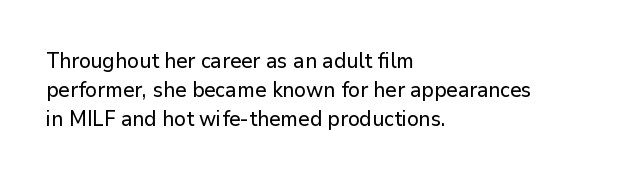
Q: Is the text italic (slanted)? A: No, it is upright.
Q: Is the text underlined? A: No.
Q: How is the paragraph aligned? A: Left-aligned.
Q: Is the spacing between letters normal or unusually wide? A: Normal.
Q: Is the spacing between lines tight, normal or loose? A: Normal.
